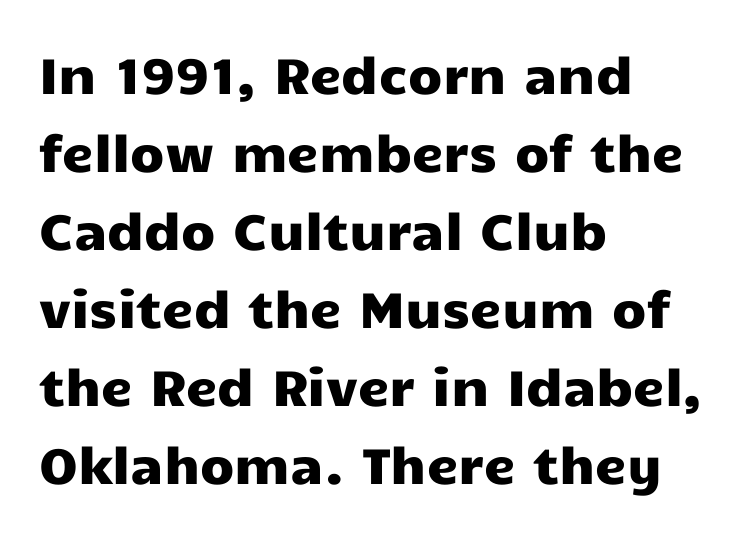
Q: Is the text italic (slanted)? A: No, it is upright.
Q: Is the typeface a serif or a sans-serif typeface? A: Sans-serif.
Q: Is the text underlined? A: No.
Q: How is the paragraph aligned? A: Left-aligned.
Q: Is the spacing between letters normal or unusually wide? A: Normal.
Q: Is the spacing between lines tight, normal or loose? A: Normal.
Q: Width (condensed, normal, or wide)? A: Wide.
Q: Stroke contrast? A: Low.
Q: x-height? A: Medium.
Q: Monospaced? A: No.
